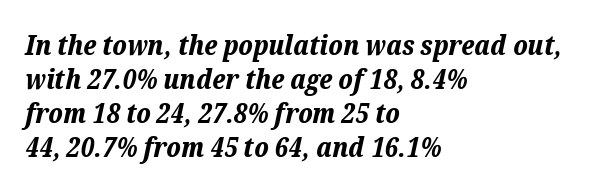
Q: Is the text bold? A: Yes.
Q: Is the text italic (slanted)? A: Yes, it leans right by about 12 degrees.
Q: Is the text underlined? A: No.
Q: How is the paragraph aligned? A: Left-aligned.
Q: Is the spacing between letters normal or unusually wide? A: Normal.
Q: Width (condensed, normal, or wide)? A: Normal.
Q: Stroke contrast? A: Low.
Q: x-height? A: Medium.
Q: Monospaced? A: No.
